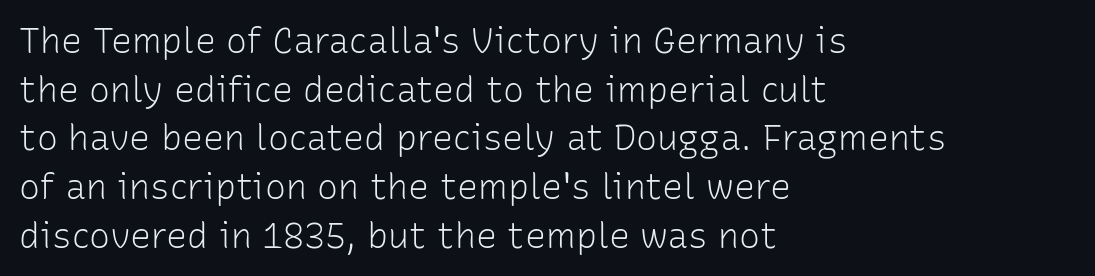
Underlining? Definitely not there. Does the type have serifs? No, each stem ends abruptly. The letters stand upright; this is a roman face. The letters advance in unequal steps, a hallmark of proportional type. The line texture is even and compact thanks to regular tracking. Is the stroke heavy? The answer is a plain regular-or-lighter.
